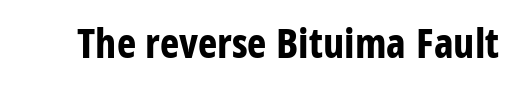
{"serif": "no", "italic": "no", "bold": "yes", "weight": "bold", "width": "condensed", "stroke_contrast": "low", "x_height": "large", "monospaced": "no", "underline": "no", "letter_spacing": "normal", "letter_spacing_em": 0.0, "glyph_px": 41}
